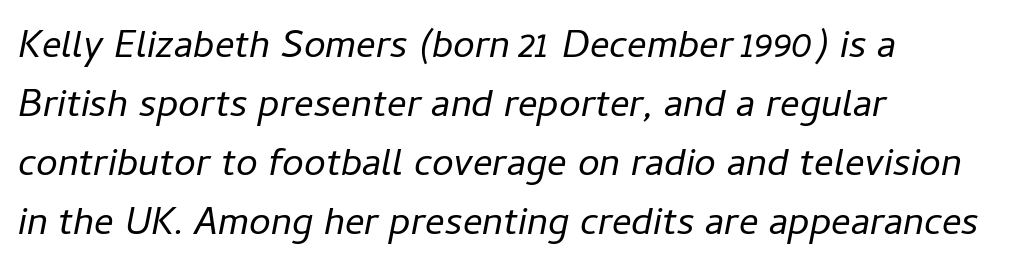
The image shows 39 px regular-weight type, italic (leaning right); set left-aligned, normal line spacing (1.51x), normal letter spacing, not underlined; low stroke contrast and a medium x-height.
